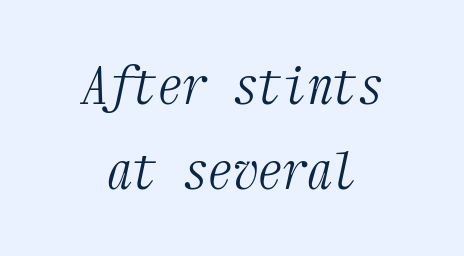
Q: Is the text bold? A: No.
Q: Is the text italic (slanted)? A: Yes, it leans right by about 12 degrees.
Q: Is the typeface a serif or a sans-serif typeface? A: Serif.
Q: Is the text underlined? A: No.
Q: How is the paragraph aligned? A: Centered.
Q: Is the spacing between letters normal or unusually wide? A: Normal.
Q: Width (condensed, normal, or wide)? A: Condensed.
Q: Stroke contrast? A: Medium.
Q: x-height? A: Medium.
Q: Monospaced? A: Yes.
